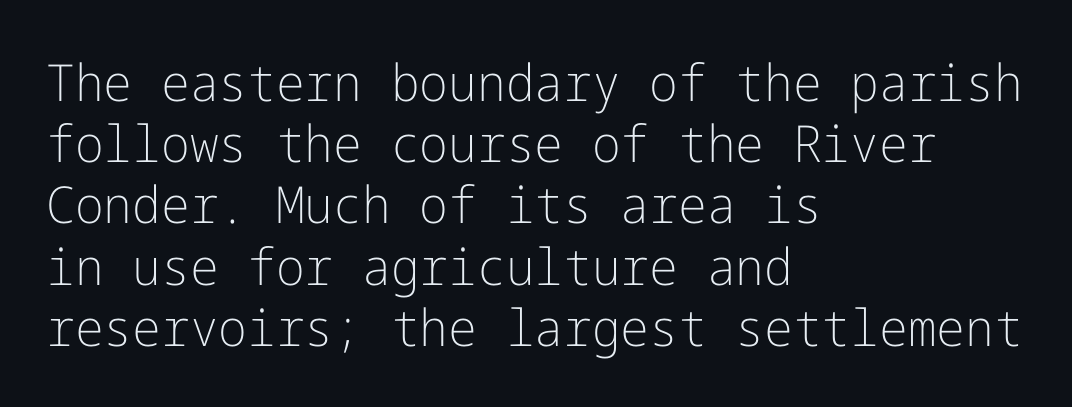
Alignment: flush left. Each word holds together tightly as a unit, with standard inter-letter gaps. Bare-footed words on every line. Weight class: somewhere from thin through regular.
